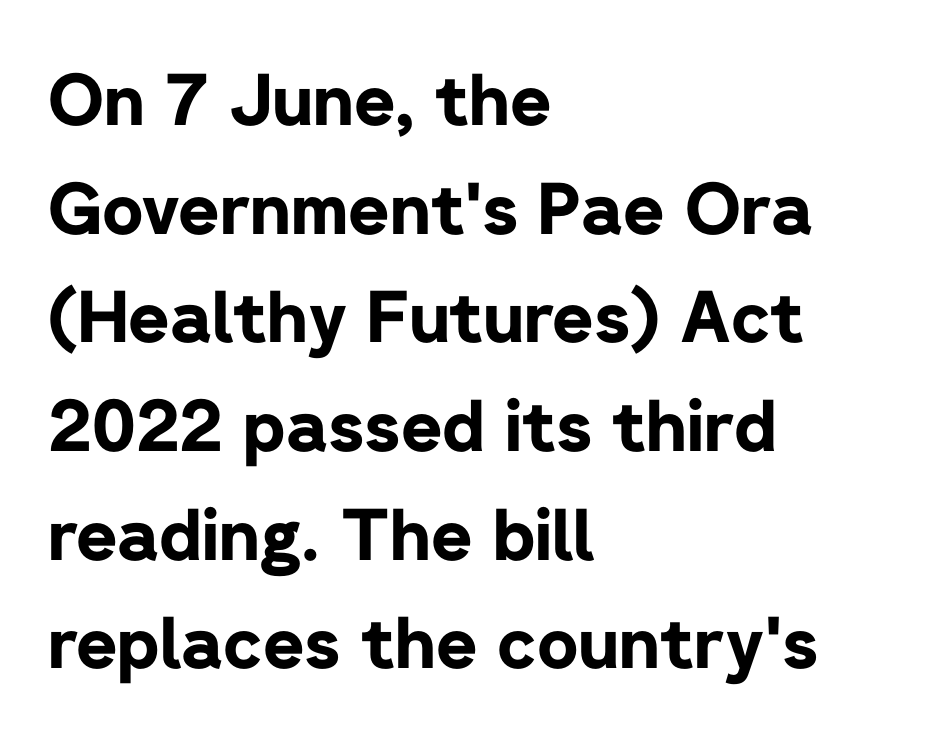
The face used here is a sans, in the tradition of grotesques and geometrics. The glyphs have the mass of a bold cut. Beneath every word, the page is bare. The rendering uses natural spacing where letterforms have individual widths. The rendering uses a moderate line-height, typical for paragraphs. The lines are quadded left.
